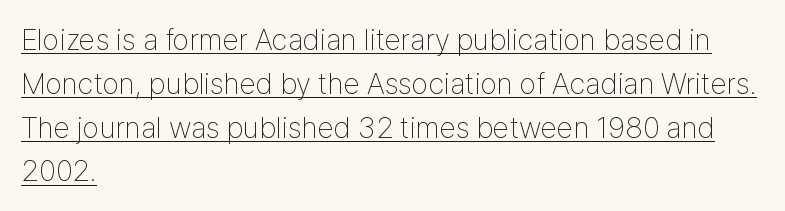
Q: Is the text bold? A: No.
Q: Is the text italic (slanted)? A: No, it is upright.
Q: Is the typeface a serif or a sans-serif typeface? A: Sans-serif.
Q: Is the text underlined? A: Yes.
Q: How is the paragraph aligned? A: Left-aligned.
Q: Is the spacing between letters normal or unusually wide? A: Normal.
Q: Is the spacing between lines tight, normal or loose? A: Normal.
Q: Width (condensed, normal, or wide)? A: Condensed.
Q: Stroke contrast? A: Low.
Q: x-height? A: Medium.
Q: Monospaced? A: No.
